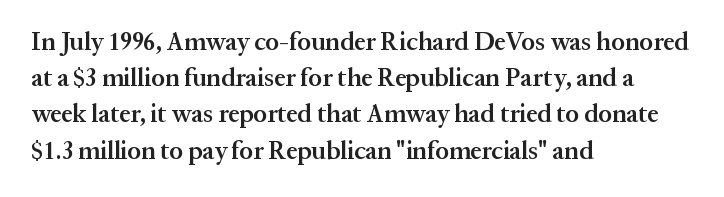
{"italic": "no", "bold": "semi", "underline": "no", "align": "left", "line_spacing": "normal", "line_spacing_ratio": 1.45, "letter_spacing": "normal", "letter_spacing_em": 0.0, "glyph_px": 25}
